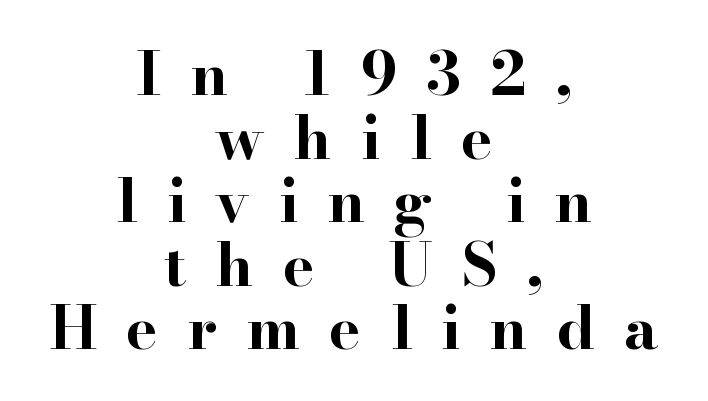
Q: Is the text bold? A: Yes.
Q: Is the text italic (slanted)? A: No, it is upright.
Q: Is the typeface a serif or a sans-serif typeface? A: Serif.
Q: Is the text underlined? A: No.
Q: How is the paragraph aligned? A: Centered.
Q: Is the spacing between letters normal or unusually wide? A: Unusually wide.
Q: Is the spacing between lines tight, normal or loose? A: Tight.
Q: Width (condensed, normal, or wide)? A: Wide.
Q: Stroke contrast? A: High.
Q: x-height? A: Small.
Q: Monospaced? A: No.
